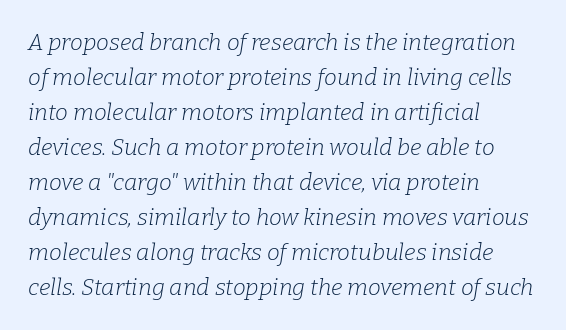
Q: Is the text bold? A: No.
Q: Is the text italic (slanted)? A: Yes, it leans right by about 9 degrees.
Q: Is the text underlined? A: No.
Q: How is the paragraph aligned? A: Left-aligned.
Q: Is the spacing between letters normal or unusually wide? A: Normal.
Q: Is the spacing between lines tight, normal or loose? A: Normal.
